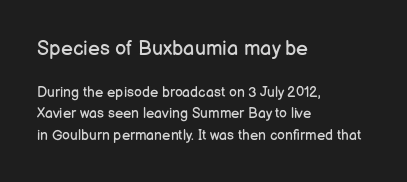
Q: Is the text bold? A: No.
Q: Is the text italic (slanted)? A: No, it is upright.
Q: Is the text underlined? A: No.
Q: How is the paragraph aligned? A: Left-aligned.
Q: Is the spacing between letters normal or unusually wide? A: Normal.
Q: Is the spacing between lines tight, normal or loose? A: Normal.
Q: Which block of text is set in a larger size, the first (top) or the second (bottom)? A: The first (top) one.
